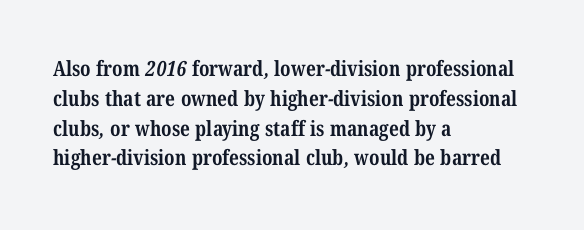
Q: Is the text bold? A: Yes.
Q: Is the text underlined? A: No.
Q: How is the paragraph aligned? A: Left-aligned.
Q: Is the spacing between letters normal or unusually wide? A: Normal.
Q: Is the spacing between lines tight, normal or loose? A: Normal.
